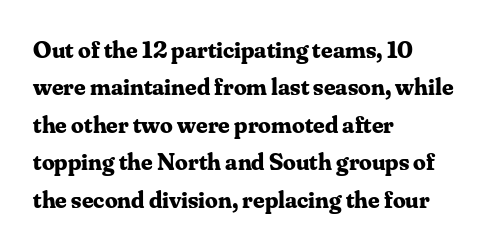
Q: Is the text bold? A: Yes.
Q: Is the text italic (slanted)? A: No, it is upright.
Q: Is the text underlined? A: No.
Q: How is the paragraph aligned? A: Left-aligned.
Q: Is the spacing between letters normal or unusually wide? A: Normal.
Q: Is the spacing between lines tight, normal or loose? A: Normal.
